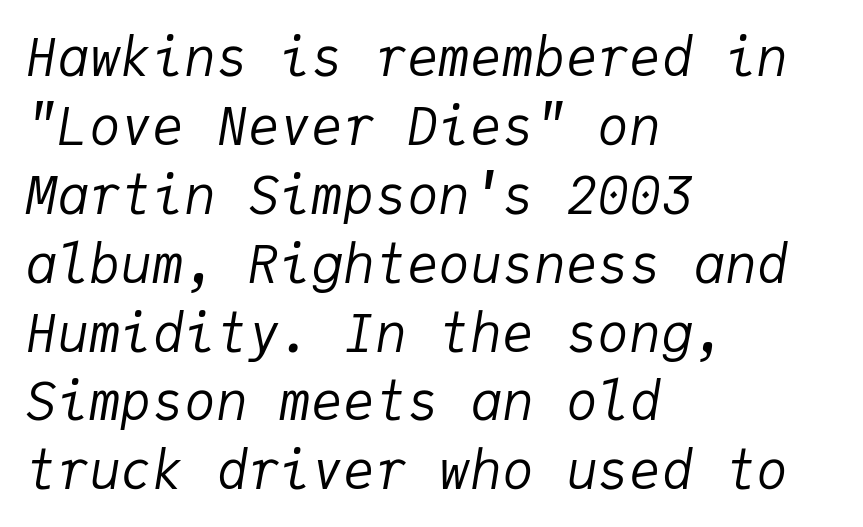
Normally led — the rows are evenly, conventionally spaced. The rendering uses typewriter-style spacing with identical character cells. If you drew a line through each stem, it would be angled. On a weight scale, this lands at 450 or below.
